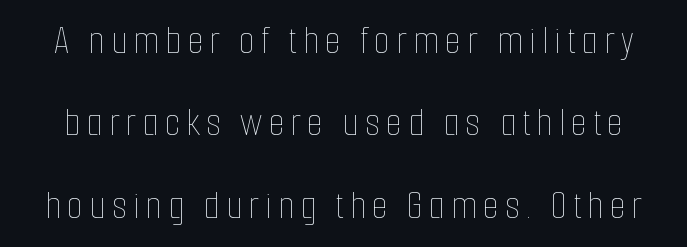
Successive baselines arrive slowly, with a big drop between each. Stems here are at most as thick as an everyday book face. Italic: no, the glyphs are upright roman. The area under the type is left untouched.
